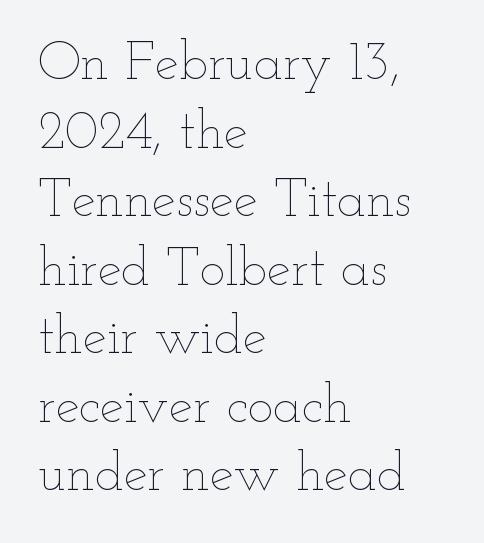
{"italic": "no", "bold": "no", "weight": "thin", "width": "wide", "stroke_contrast": "low", "x_height": "small", "monospaced": "no", "underline": "no", "align": "left", "line_spacing": "normal", "line_spacing_ratio": 1.27, "letter_spacing": "normal", "letter_spacing_em": 0.0, "glyph_px": 54}
